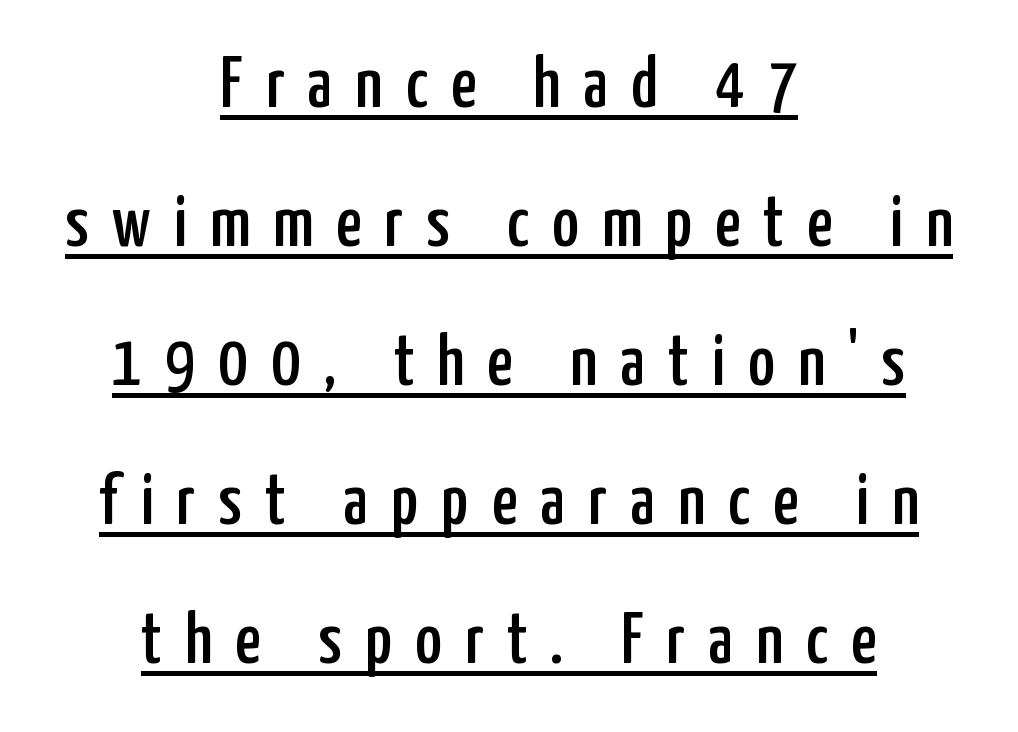
{"serif": "no", "italic": "no", "width": "condensed", "stroke_contrast": "low", "x_height": "medium", "monospaced": "no", "underline": "yes", "align": "center", "line_spacing": "loose", "line_spacing_ratio": 1.93, "letter_spacing": "wide", "letter_spacing_em": 0.32, "glyph_px": 72}
